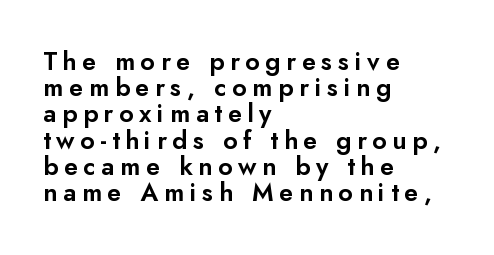
Horizontal bands of white between lines are thin slivers. The line texture is sparse and dotted thanks to wide tracking. A roman cut, with each character standing at attention. Clear beneath every line of the passage. A classic flush-left, rag-right setting is used for this passage.
